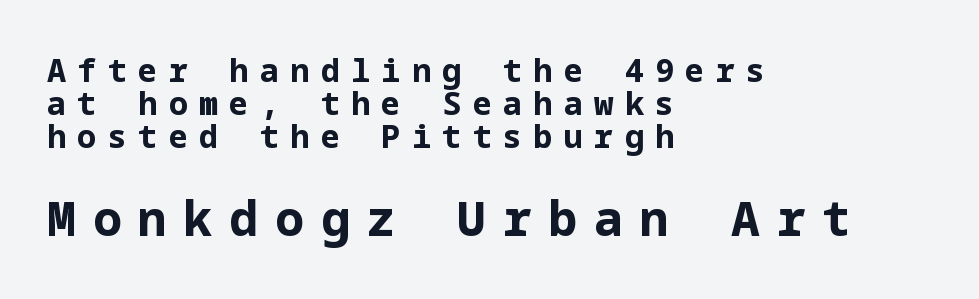
The image shows 48 px bold sans-serif type, upright; set left-aligned, tight line spacing (1.03x), unusually wide letter spacing (+0.35 em), not underlined; the second (bottom) block is 1.5x larger; low stroke contrast and a medium x-height.
